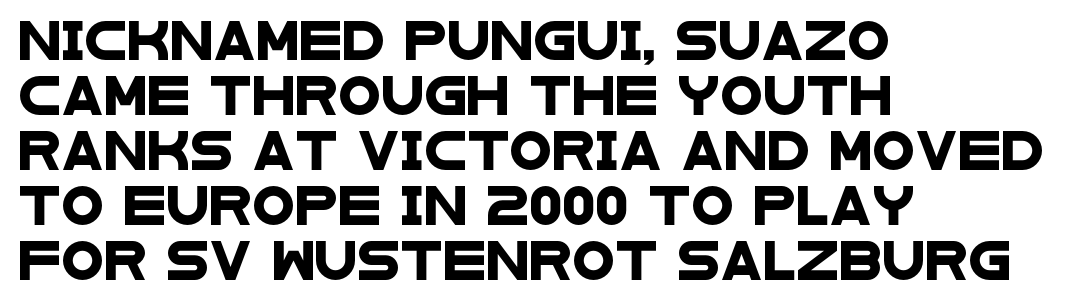
Letter spacing: default. Character widths vary here, with narrow letters taking less room than wide ones. This sample keeps an unexceptional amount of space between lines. Compared with a centered layout, this one pins lines to the left instead.
